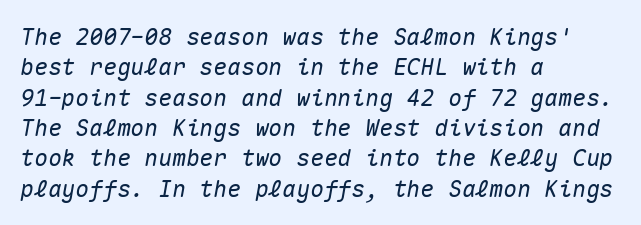
The image shows 23 px text type, italic (leaning right); set left-aligned, normal line spacing (1.32x), normal letter spacing, not underlined.
